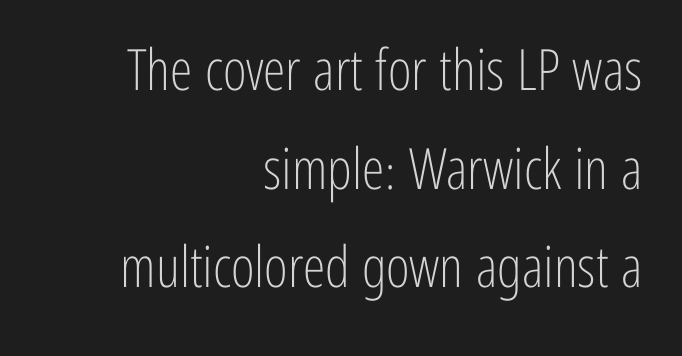
{"serif": "no", "italic": "no", "bold": "no", "weight": "light", "width": "condensed", "stroke_contrast": "low", "x_height": "medium", "monospaced": "no", "underline": "no", "align": "right", "line_spacing_ratio": 1.73, "letter_spacing": "normal", "letter_spacing_em": 0.0, "glyph_px": 57}
